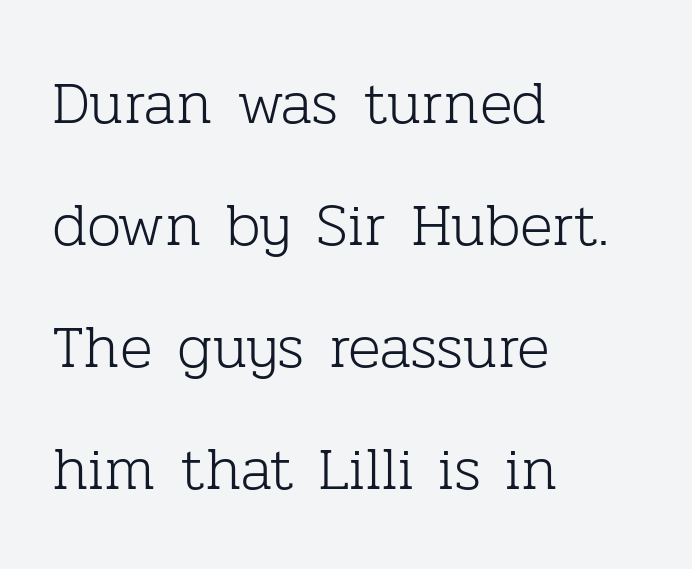
{"serif": "yes", "italic": "no", "bold": "no", "weight": "light", "width": "normal", "stroke_contrast": "low", "x_height": "medium", "monospaced": "no", "underline": "no", "align": "left", "line_spacing": "loose", "line_spacing_ratio": 2.0, "letter_spacing": "normal", "letter_spacing_em": 0.0, "glyph_px": 61}
